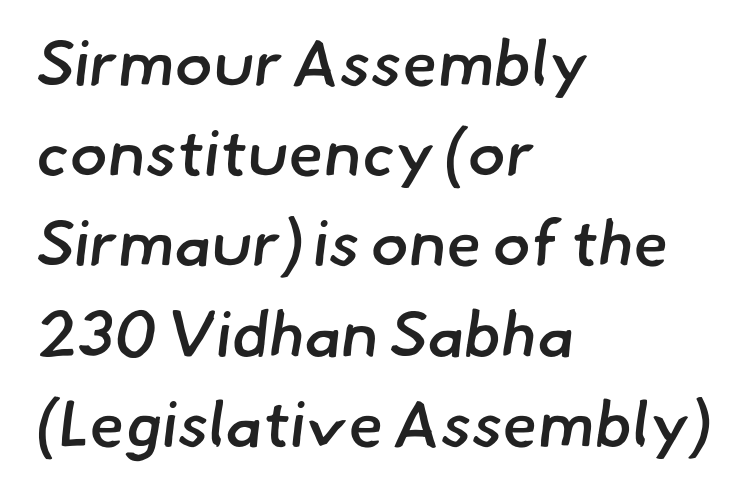
The image shows 64 px semibold sans-serif type; set left-aligned, normal line spacing (1.41x), normal letter spacing, not underlined; low stroke contrast and a small x-height.
